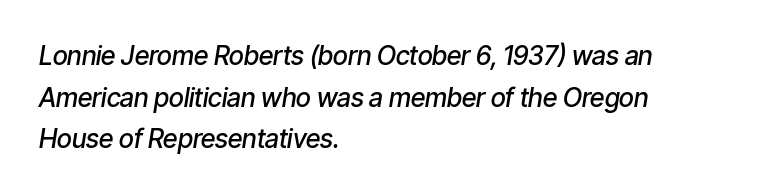
Q: Is the text bold? A: Semi-bold.
Q: Is the text italic (slanted)? A: Yes, it leans right by about 9 degrees.
Q: Is the text underlined? A: No.
Q: How is the paragraph aligned? A: Left-aligned.
Q: Is the spacing between letters normal or unusually wide? A: Normal.
Q: Is the spacing between lines tight, normal or loose? A: Normal.
